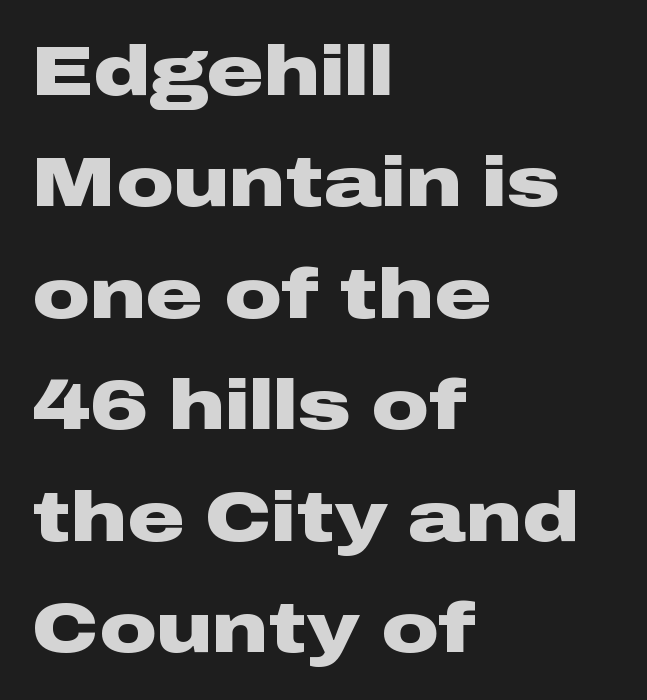
The image shows 71 px heavy, wide sans-serif type, upright; set left-aligned, normal line spacing (1.57x), normal letter spacing, not underlined; low stroke contrast and a medium x-height.
